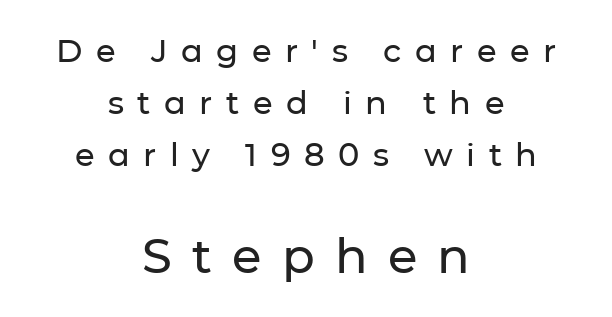
The image shows 48 px sans-serif type, upright; set centered, normal line spacing (1.63x), unusually wide letter spacing (+0.42 em), not underlined; the second (bottom) block is 1.5x larger; low stroke contrast and a medium x-height.
